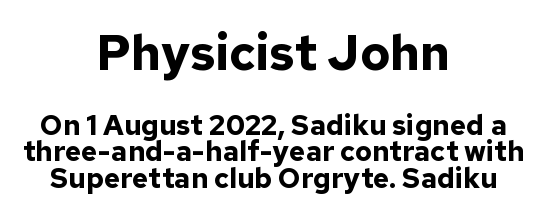
{"serif": "no", "italic": "no", "bold": "yes", "weight": "bold", "width": "normal", "stroke_contrast": "low", "x_height": "medium", "monospaced": "no", "underline": "no", "align": "center", "line_spacing": "tight", "line_spacing_ratio": 0.95, "letter_spacing": "normal", "letter_spacing_em": 0.0, "larger_block": "first", "size_ratio": 1.75, "glyph_px": 49}
